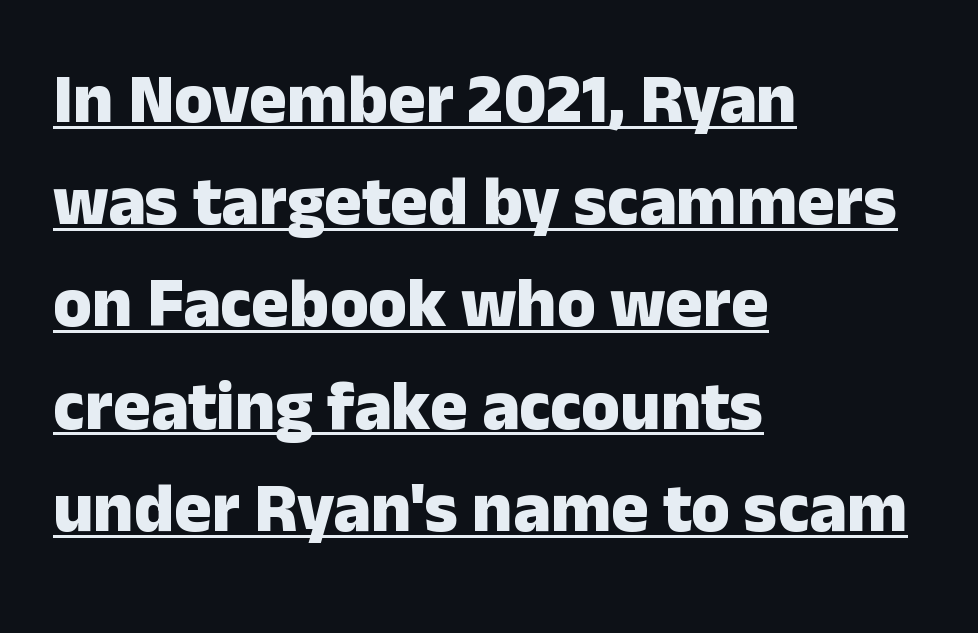
Beneath each row of characters lies a ruled line. Designer's note — italics off, roman on. The type is set solid horizontally, with unmodified tracking. Plenty of ink on the page — the face is bold. Compared with a centered layout, this one pins lines to the left instead.
